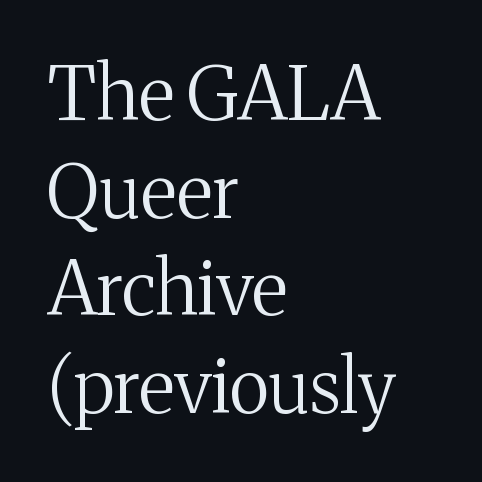
The image shows 74 px regular-weight serif type, upright; set left-aligned, normal line spacing (1.32x), normal letter spacing, not underlined; medium stroke contrast and a medium x-height.
